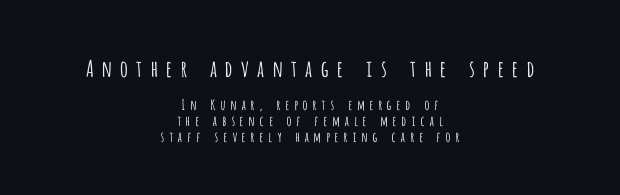
Q: Is the text bold? A: No.
Q: Is the text italic (slanted)? A: No, it is upright.
Q: Is the text underlined? A: No.
Q: How is the paragraph aligned? A: Centered.
Q: Is the spacing between letters normal or unusually wide? A: Unusually wide.
Q: Is the spacing between lines tight, normal or loose? A: Tight.
Q: Which block of text is set in a larger size, the first (top) or the second (bottom)? A: The first (top) one.
